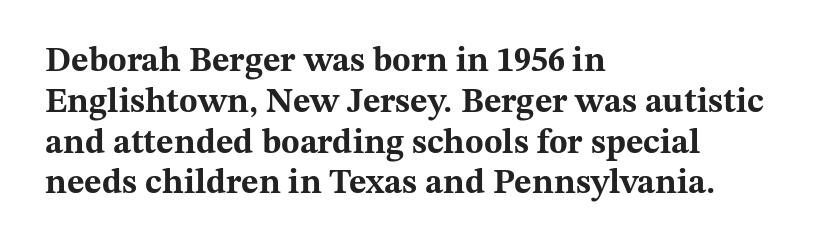
{"serif": "yes", "italic": "no", "bold": "yes", "weight": "bold", "width": "wide", "stroke_contrast": "medium", "x_height": "medium", "monospaced": "no", "underline": "no", "align": "left", "line_spacing_ratio": 1.2, "letter_spacing": "normal", "letter_spacing_em": 0.0, "glyph_px": 34}
